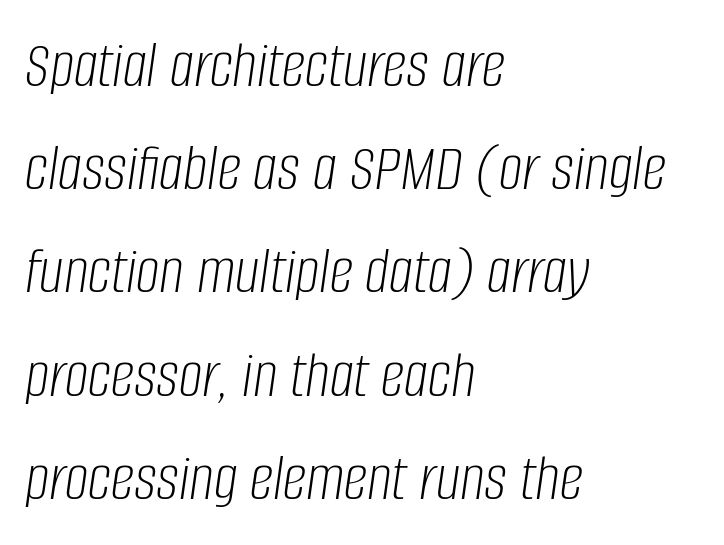
Q: Is the text bold? A: No.
Q: Is the text italic (slanted)? A: Yes, it leans right by about 8 degrees.
Q: Is the text underlined? A: No.
Q: How is the paragraph aligned? A: Left-aligned.
Q: Is the spacing between letters normal or unusually wide? A: Normal.
Q: Is the spacing between lines tight, normal or loose? A: Normal.
Q: Width (condensed, normal, or wide)? A: Condensed.
Q: Stroke contrast? A: Low.
Q: x-height? A: Large.
Q: Monospaced? A: No.
